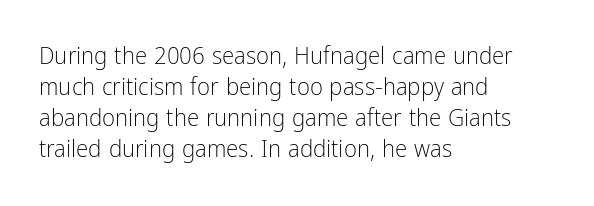
Q: Is the text bold? A: No.
Q: Is the text italic (slanted)? A: No, it is upright.
Q: Is the text underlined? A: No.
Q: How is the paragraph aligned? A: Left-aligned.
Q: Is the spacing between letters normal or unusually wide? A: Normal.
